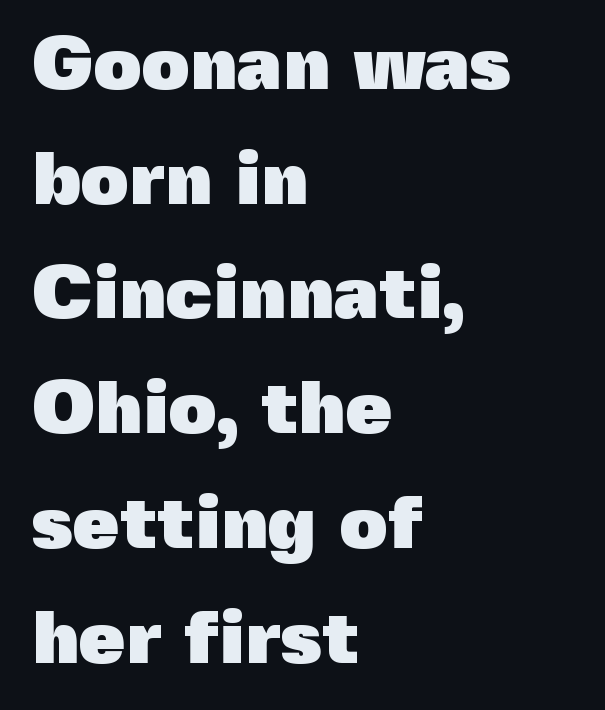
Q: Is the text bold? A: Yes.
Q: Is the text italic (slanted)? A: No, it is upright.
Q: Is the typeface a serif or a sans-serif typeface? A: Sans-serif.
Q: Is the text underlined? A: No.
Q: How is the paragraph aligned? A: Left-aligned.
Q: Is the spacing between letters normal or unusually wide? A: Normal.
Q: Is the spacing between lines tight, normal or loose? A: Normal.
Q: Width (condensed, normal, or wide)? A: Normal.
Q: x-height? A: Medium.
Q: Monospaced? A: No.
